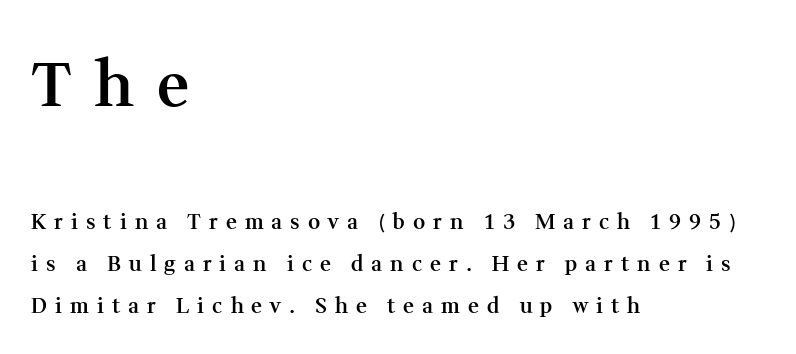
Q: Is the text bold? A: Semi-bold.
Q: Is the text italic (slanted)? A: No, it is upright.
Q: Is the typeface a serif or a sans-serif typeface? A: Serif.
Q: Is the text underlined? A: No.
Q: How is the paragraph aligned? A: Left-aligned.
Q: Is the spacing between letters normal or unusually wide? A: Unusually wide.
Q: Is the spacing between lines tight, normal or loose? A: Loose.
Q: Which block of text is set in a larger size, the first (top) or the second (bottom)? A: The first (top) one.
Q: Width (condensed, normal, or wide)? A: Normal.
Q: Stroke contrast? A: Medium.
Q: x-height? A: Medium.
Q: Monospaced? A: No.
